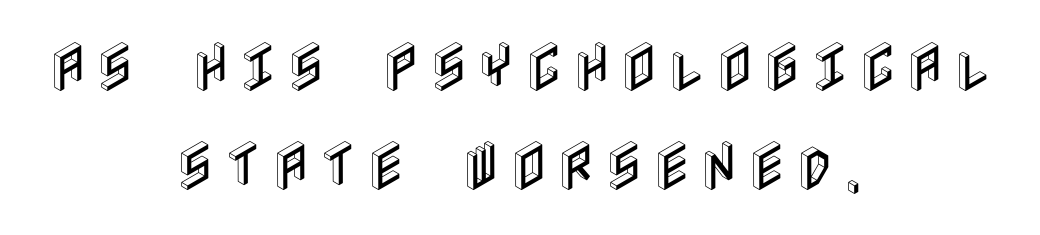
{"italic": "no", "width": "condensed", "x_height": "large", "underline": "no", "align": "center", "line_spacing_ratio": 1.84, "glyph_px": 54}
